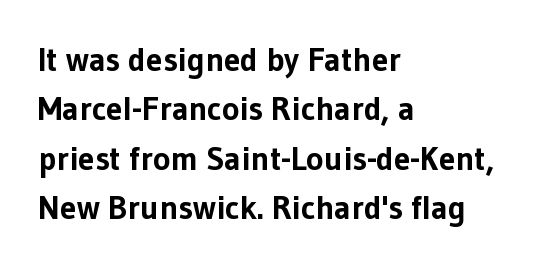
Q: Is the text bold? A: Yes.
Q: Is the text italic (slanted)? A: No, it is upright.
Q: Is the typeface a serif or a sans-serif typeface? A: Sans-serif.
Q: Is the text underlined? A: No.
Q: How is the paragraph aligned? A: Left-aligned.
Q: Is the spacing between letters normal or unusually wide? A: Normal.
Q: Is the spacing between lines tight, normal or loose? A: Normal.
Q: Width (condensed, normal, or wide)? A: Normal.
Q: Stroke contrast? A: Low.
Q: x-height? A: Medium.
Q: Monospaced? A: No.
